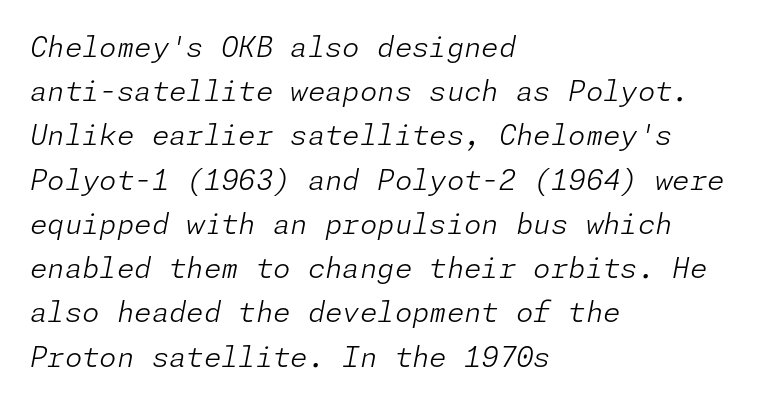
Q: Is the text bold? A: No.
Q: Is the text italic (slanted)? A: Yes, it leans right by about 11 degrees.
Q: Is the text underlined? A: No.
Q: How is the paragraph aligned? A: Left-aligned.
Q: Is the spacing between letters normal or unusually wide? A: Normal.
Q: Is the spacing between lines tight, normal or loose? A: Normal.
Q: Width (condensed, normal, or wide)? A: Normal.
Q: Stroke contrast? A: Low.
Q: x-height? A: Medium.
